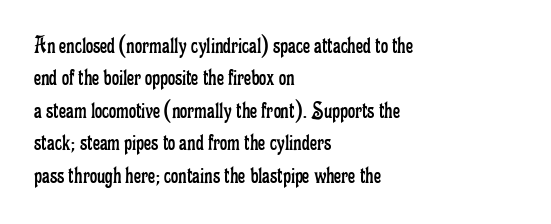
The image shows 25 px text type, upright; set left-aligned, normal line spacing (1.3x), normal letter spacing, not underlined.
